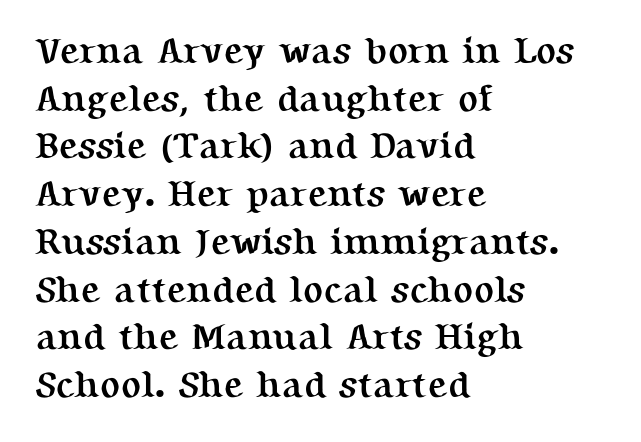
These lines keep a tight, regular rhythm from letter to letter. The lettering stays uniformly vertical, giving the passage a roman look. In terms of letterform style, serifs are clearly present. Each line starts at the same left margin while the right side varies. The words here are not underlined.
